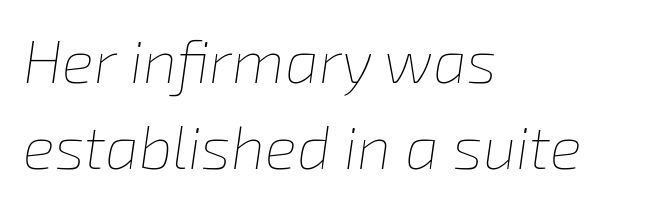
Q: Is the text bold? A: No.
Q: Is the text italic (slanted)? A: Yes, it leans right by about 8 degrees.
Q: Is the text underlined? A: No.
Q: How is the paragraph aligned? A: Left-aligned.
Q: Is the spacing between letters normal or unusually wide? A: Normal.
Q: Is the spacing between lines tight, normal or loose? A: Normal.
Q: Width (condensed, normal, or wide)? A: Normal.
Q: Stroke contrast? A: Low.
Q: x-height? A: Medium.
Q: Monospaced? A: No.
